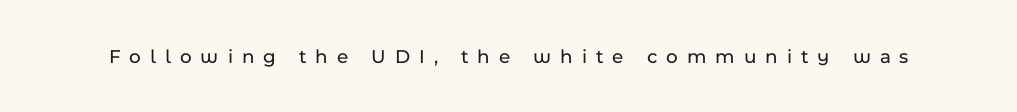
The image shows 20 px text type, upright; set unusually wide letter spacing (+0.45 em), not underlined.
